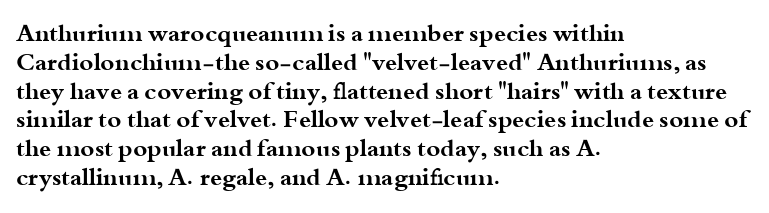
A classic flush-left, rag-right setting is used for this passage. Plenty of ink on the page — the face is bold. A typesetter would mark this as roman, not italic. In terms of letterspacing, this is plain default setting. The zone under the glyphs is completely vacant.
